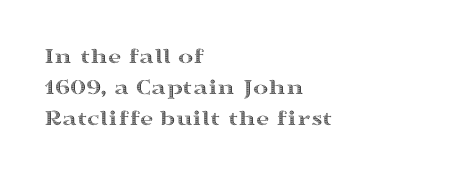
Q: Is the text italic (slanted)? A: No, it is upright.
Q: Is the text underlined? A: No.
Q: How is the paragraph aligned? A: Left-aligned.
Q: Is the spacing between letters normal or unusually wide? A: Normal.
Q: Is the spacing between lines tight, normal or loose? A: Normal.
